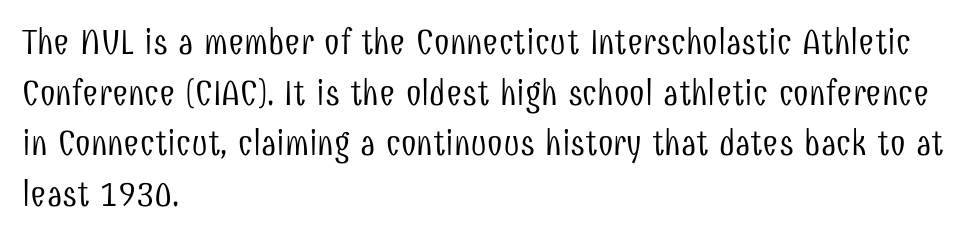
Letter spacing: default. The face looks like a standard text weight, possibly lighter. The lines in this sample share a left origin and differ only in where they stop. The typography opts for an upright posture over an oblique one. Quick note: underline off. The characters display no serif detailing; their extremities are plain.
